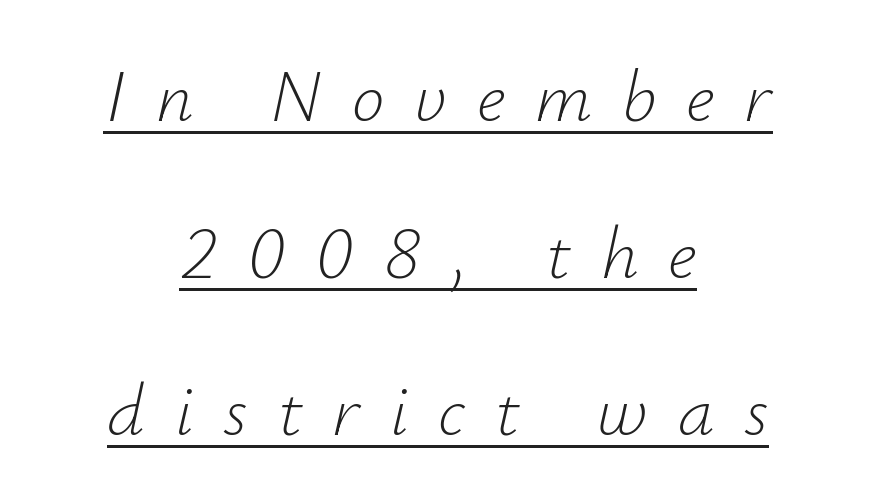
Q: Is the text bold? A: No.
Q: Is the text italic (slanted)? A: Yes, it leans right by about 12 degrees.
Q: Is the text underlined? A: Yes.
Q: How is the paragraph aligned? A: Centered.
Q: Is the spacing between letters normal or unusually wide? A: Unusually wide.
Q: Is the spacing between lines tight, normal or loose? A: Loose.
Q: Width (condensed, normal, or wide)? A: Normal.
Q: Stroke contrast? A: Low.
Q: x-height? A: Small.
Q: Monospaced? A: No.
